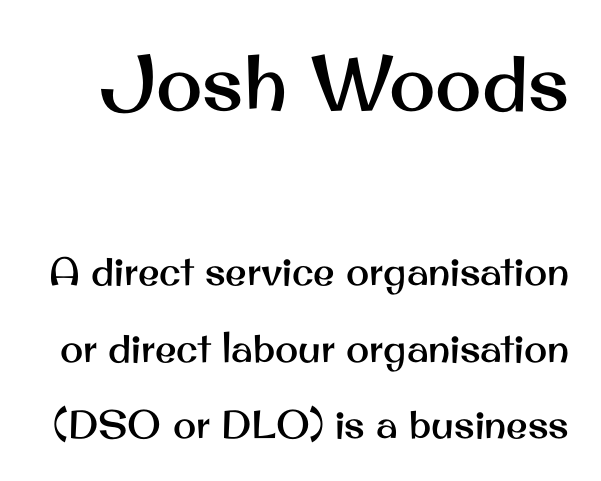
Q: Is the text italic (slanted)? A: No, it is upright.
Q: Is the typeface a serif or a sans-serif typeface? A: Sans-serif.
Q: Is the text underlined? A: No.
Q: Is the spacing between letters normal or unusually wide? A: Normal.
Q: Is the spacing between lines tight, normal or loose? A: Loose.
Q: Which block of text is set in a larger size, the first (top) or the second (bottom)? A: The first (top) one.
Q: Width (condensed, normal, or wide)? A: Normal.
Q: Stroke contrast? A: Medium.
Q: x-height? A: Small.
Q: Monospaced? A: No.
